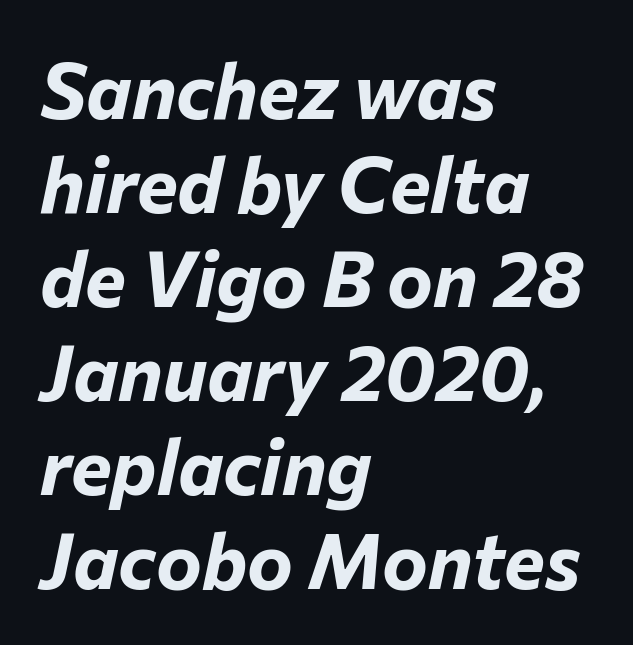
Observe the ordinary spacing: letters are neighbours, not strangers. Posture: slanted. Any mark beneath the type? The region is blank. The setting favours the left margin, as ordinary paragraphs usually do. A full-strength bold gives these letters their thick strokes.
